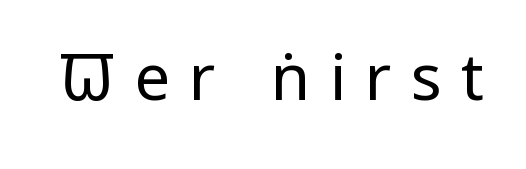
The image shows 64 px regular-weight, condensed sans-serif type, upright; set unusually wide letter spacing (+0.3 em), not underlined; low stroke contrast and a large x-height.
